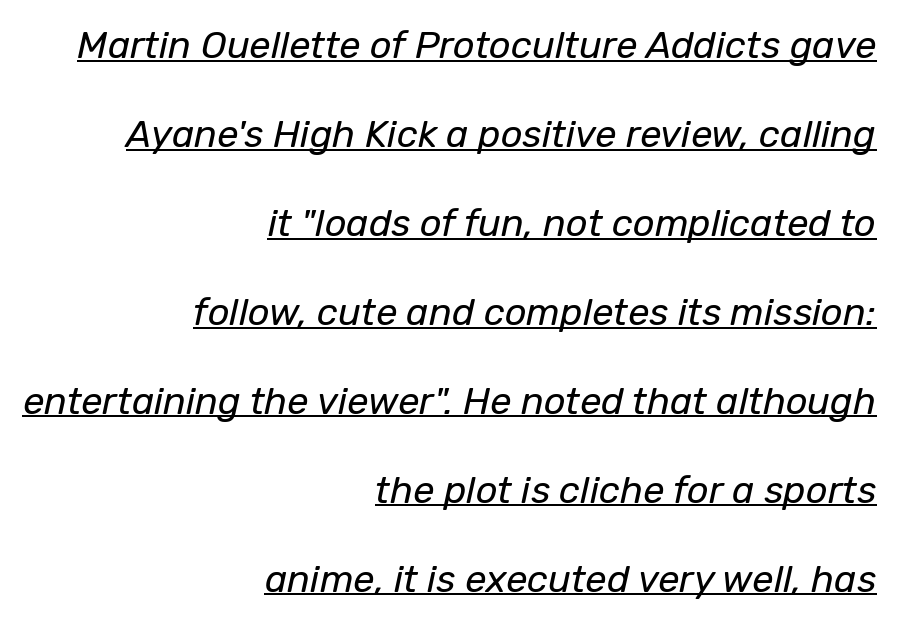
{"italic": "yes", "lean": "right", "slant_degrees": 12, "bold": "no", "weight": "regular", "width": "normal", "stroke_contrast": "low", "x_height": "medium", "monospaced": "no", "underline": "yes", "align": "right", "line_spacing": "loose", "line_spacing_ratio": 2.34, "letter_spacing": "normal", "letter_spacing_em": 0.0, "glyph_px": 38}
